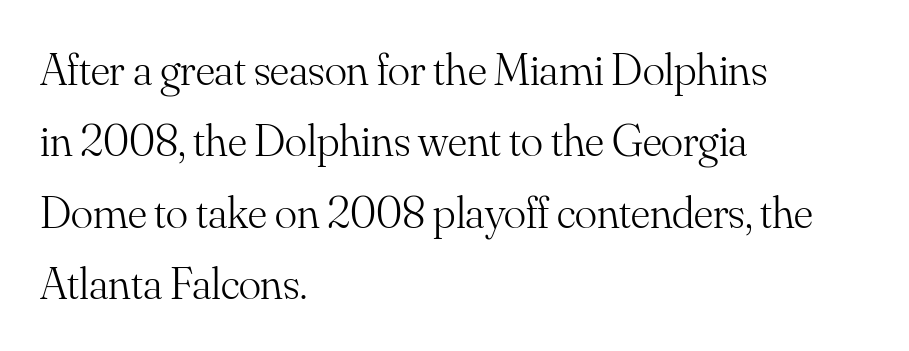
{"serif": "yes", "italic": "no", "bold": "no", "weight": "light", "width": "normal", "stroke_contrast": "medium", "x_height": "small", "monospaced": "no", "underline": "no", "align": "left", "line_spacing": "normal", "line_spacing_ratio": 1.55, "letter_spacing": "normal", "letter_spacing_em": 0.0, "glyph_px": 46}
